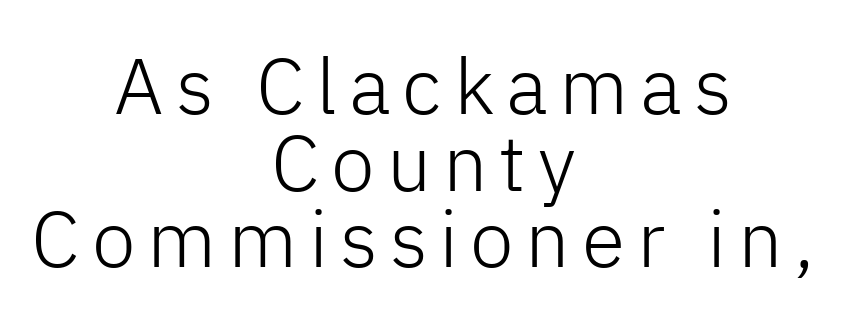
The image shows 79 px light sans-serif type, upright; set centered, tight line spacing (0.97x), not underlined; low stroke contrast and a medium x-height.
